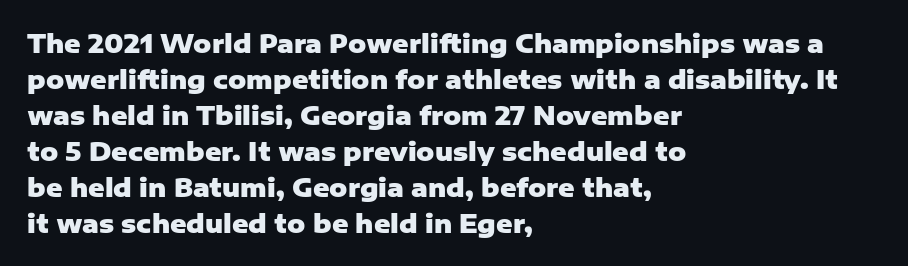
The image shows 25 px bold type, upright; set left-aligned, normal line spacing (1.44x), normal letter spacing, not underlined.
